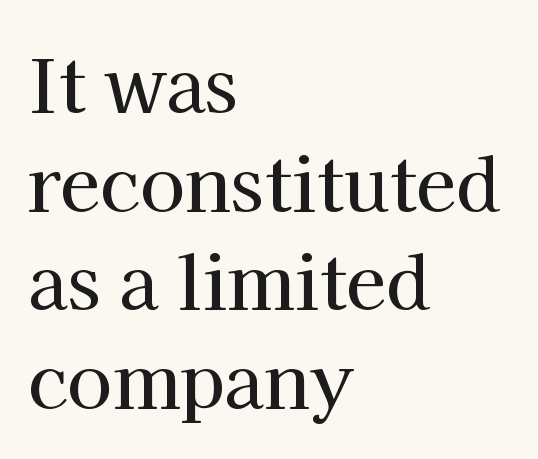
Q: Is the text italic (slanted)? A: No, it is upright.
Q: Is the typeface a serif or a sans-serif typeface? A: Serif.
Q: Is the text underlined? A: No.
Q: How is the paragraph aligned? A: Left-aligned.
Q: Is the spacing between letters normal or unusually wide? A: Normal.
Q: Is the spacing between lines tight, normal or loose? A: Normal.
Q: Width (condensed, normal, or wide)? A: Normal.
Q: Stroke contrast? A: High.
Q: x-height? A: Medium.
Q: Monospaced? A: No.
